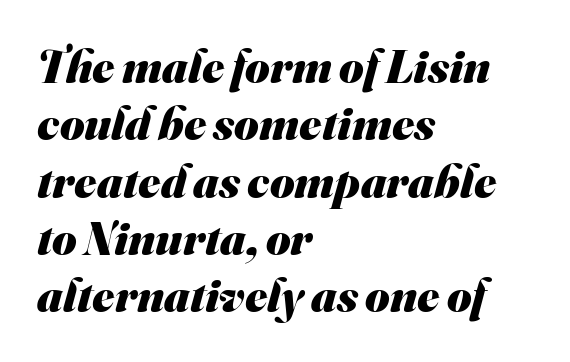
The image shows 47 px heavy sans-serif type; set left-aligned, line spacing 1.22x, normal letter spacing, not underlined; medium stroke contrast and a small x-height.
